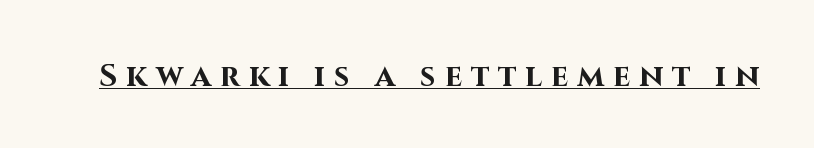
Like a heading marked for emphasis, these lines bear an underscore. The rendering uses natural spacing where letterforms have individual widths. Posture: upright roman. Is the letter spacing exaggerated? Yes — the characters are pushed far apart. Every letter is thick-stroked: bold, no question. The font family rendered here belongs to the sans-serif group.
